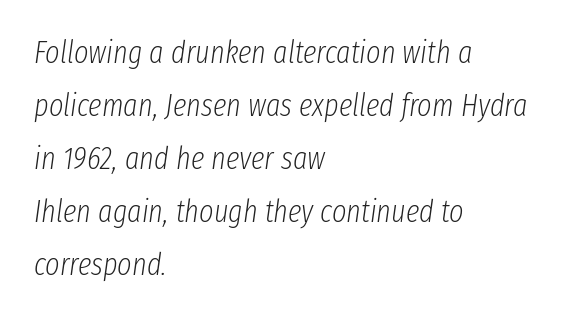
The strokes carry an ordinary text weight at most. Looks like regular typesetting: each glyph gets only the width it needs. The rendering anchors every line to the left-hand side. If you drew a line through each stem, it would be angled.
